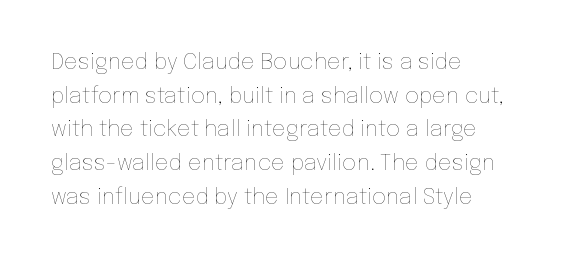
The image shows 22 px text type, upright; set left-aligned, normal line spacing (1.53x), normal letter spacing, not underlined.
